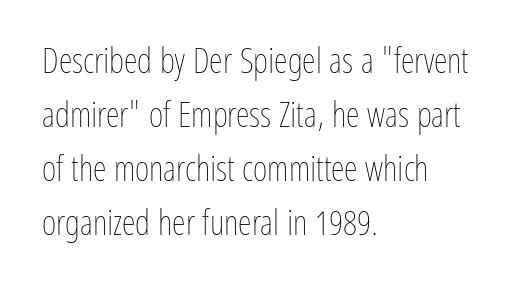
The image shows 35 px thin, condensed type, upright; set left-aligned, normal line spacing (1.54x), normal letter spacing, not underlined; low stroke contrast and a medium x-height.
